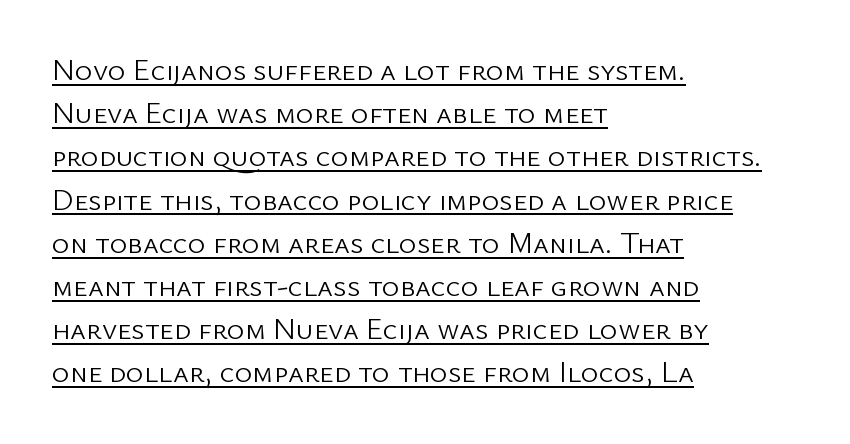
The letters carry no serifs — their stems end cleanly without finishing strokes. These lines are rendered in a variable-pitch font. The rendering anchors every line to the left-hand side. Observe the ordinary spacing: letters are neighbours, not strangers.
